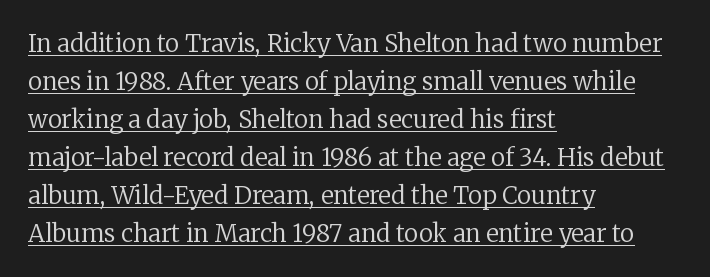
The image shows 24 px text type, upright; set left-aligned, normal line spacing (1.58x), normal letter spacing, underlined.
